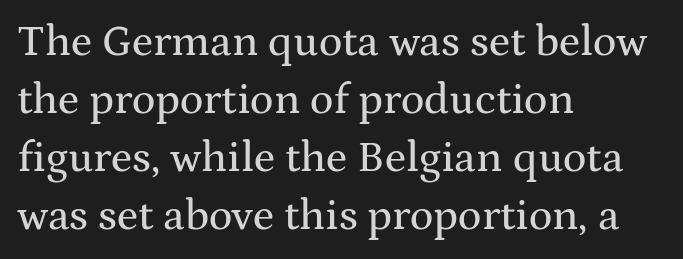
Q: Is the text italic (slanted)? A: No, it is upright.
Q: Is the typeface a serif or a sans-serif typeface? A: Serif.
Q: Is the text underlined? A: No.
Q: How is the paragraph aligned? A: Left-aligned.
Q: Is the spacing between letters normal or unusually wide? A: Normal.
Q: Is the spacing between lines tight, normal or loose? A: Normal.
Q: Width (condensed, normal, or wide)? A: Wide.
Q: Stroke contrast? A: Medium.
Q: x-height? A: Medium.
Q: Monospaced? A: No.
